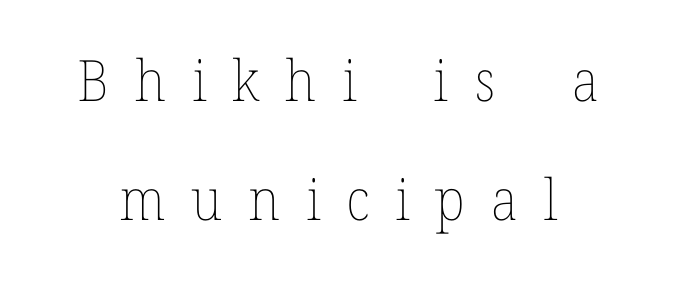
Decoration check: the copy has no underline. Looks like regular typesetting: each glyph gets only the width it needs. Loose tracking; the words dissolve into strings of separated letters. The typesetting does not lean heavy: it is not bold. How would I describe the line gaps? Wide and relaxed.
